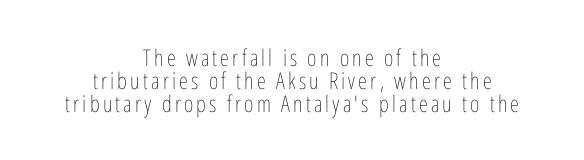
The image shows 23 px text type, upright; set centered, tight line spacing (1.0x), not underlined.
